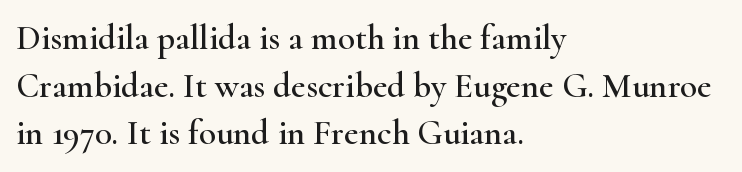
Q: Is the text italic (slanted)? A: No, it is upright.
Q: Is the typeface a serif or a sans-serif typeface? A: Serif.
Q: Is the text underlined? A: No.
Q: How is the paragraph aligned? A: Left-aligned.
Q: Is the spacing between letters normal or unusually wide? A: Normal.
Q: Is the spacing between lines tight, normal or loose? A: Normal.
Q: Width (condensed, normal, or wide)? A: Wide.
Q: Stroke contrast? A: High.
Q: x-height? A: Small.
Q: Monospaced? A: No.
